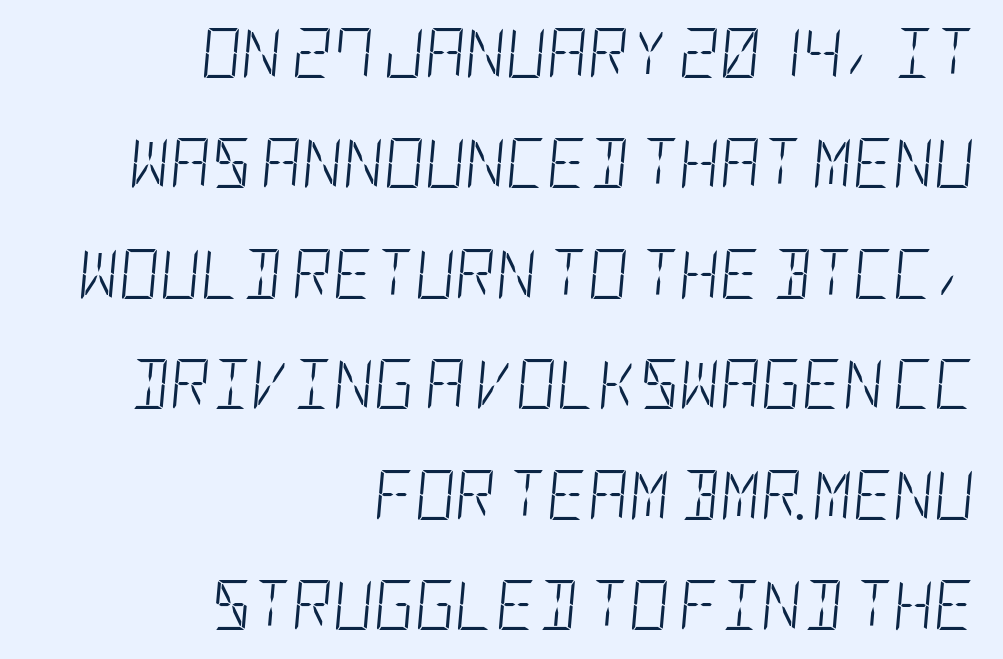
The zone under the glyphs is completely vacant. In terms of leading, this rendering errs on the spacious side. The font sits on the lighter half of the weight spectrum, regular included. Horizontal alignment here is rightward, an uncommon choice for prose.
